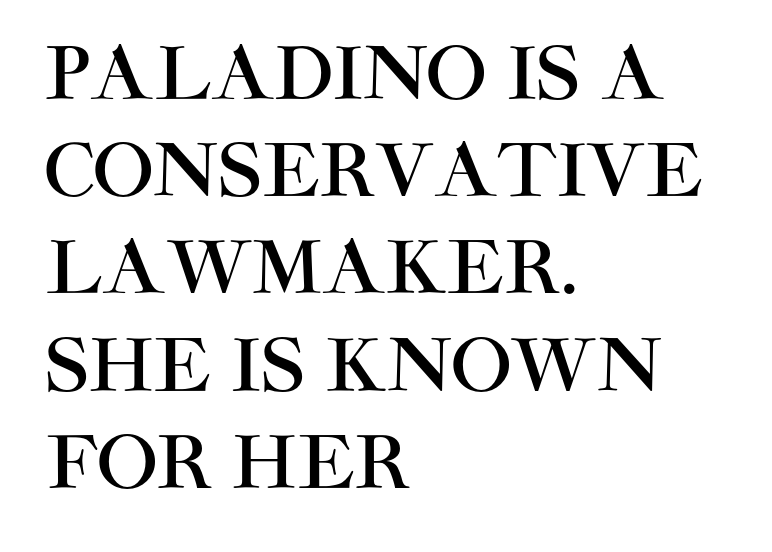
The letters advance in unequal steps, a hallmark of proportional type. Ordinary non-slanted type is in use. Reading down the column, the eye jumps a familiar distance to each next line. Inter-character spacing is left at the font's built-in metrics. Underlining? Definitely not there. This sample is left-justified, so line endings fall wherever the words run out.
